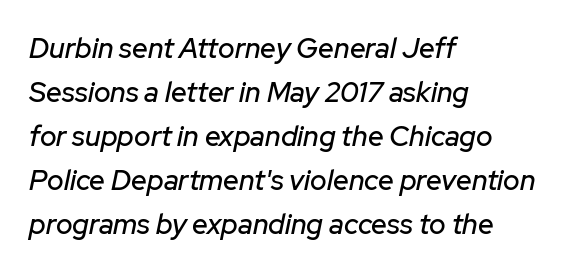
{"italic": "yes", "lean": "right", "slant_degrees": 12, "width": "normal", "stroke_contrast": "low", "x_height": "medium", "monospaced": "no", "underline": "no", "align": "left", "line_spacing": "normal", "line_spacing_ratio": 1.57, "letter_spacing": "normal", "letter_spacing_em": 0.0, "glyph_px": 28}
